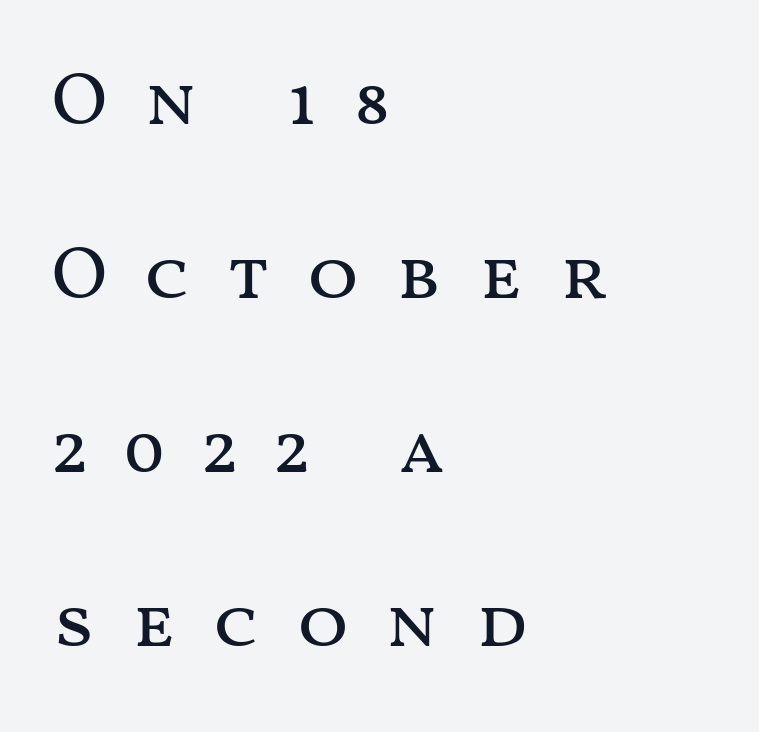
{"italic": "no", "bold": "no", "weight": "regular", "width": "wide", "stroke_contrast": "medium", "x_height": "medium", "monospaced": "no", "underline": "no", "align": "left", "line_spacing": "loose", "line_spacing_ratio": 2.32, "letter_spacing": "wide", "letter_spacing_em": 0.49, "glyph_px": 75}
